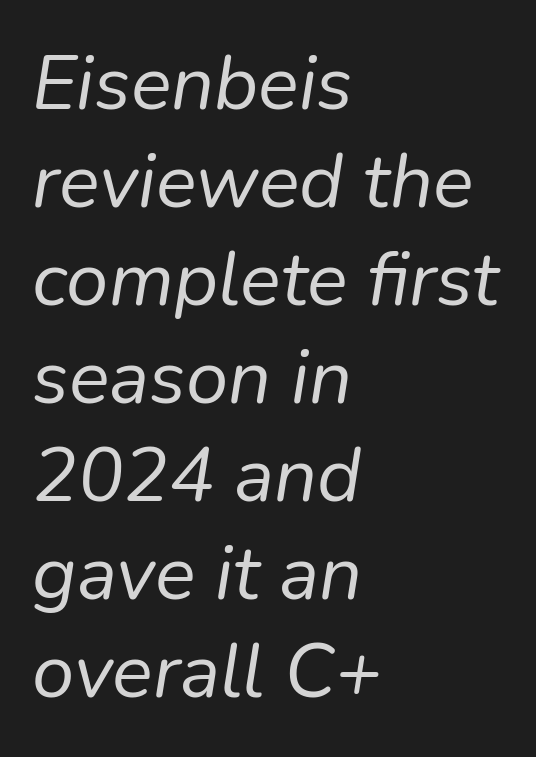
{"italic": "yes", "lean": "right", "slant_degrees": 9, "bold": "no", "weight": "regular", "width": "normal", "stroke_contrast": "low", "x_height": "medium", "monospaced": "no", "underline": "no", "align": "left", "line_spacing": "normal", "line_spacing_ratio": 1.29, "letter_spacing": "normal", "letter_spacing_em": 0.0, "glyph_px": 76}
